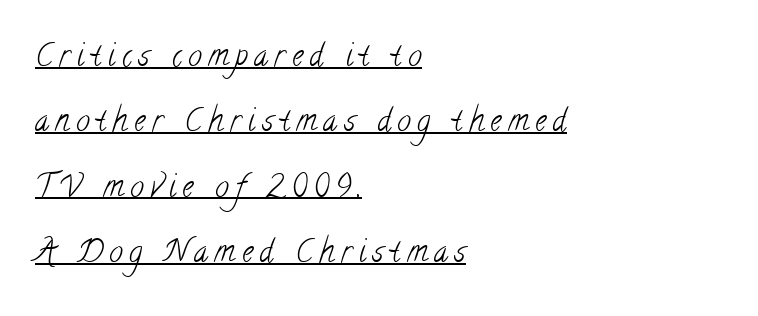
Words appear elongated and porous because spacing is wide. Is this a sans? No — the strokes have serifs. Character widths vary here, with narrow letters taking less room than wide ones. The face used here appears with an underline applied.
